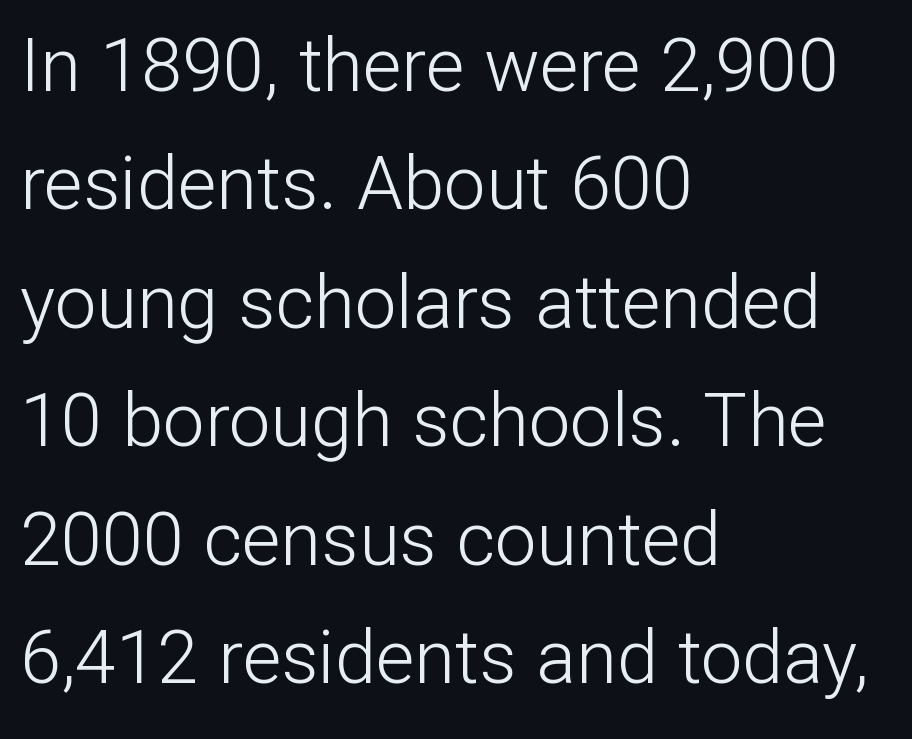
A sans-serif font was chosen for this passage. Note the varied advance widths — an 'i' is clearly narrower than an 'm'. You can tell it's not italic because the verticals are truly vertical. Quick note: interline space is typical. This is not heavy type; no bold has been used. A bare baseline throughout the passage.
